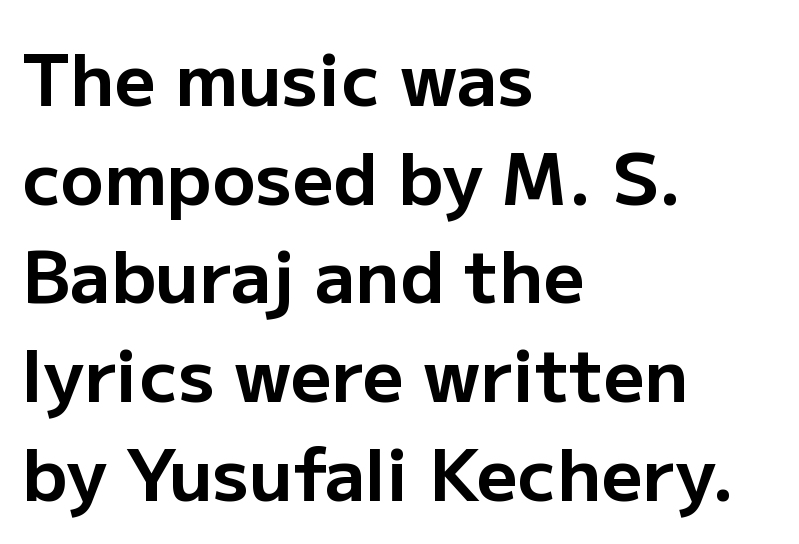
The image shows 72 px bold sans-serif type, upright; set left-aligned, normal line spacing (1.37x), normal letter spacing, not underlined; low stroke contrast and a medium x-height.
